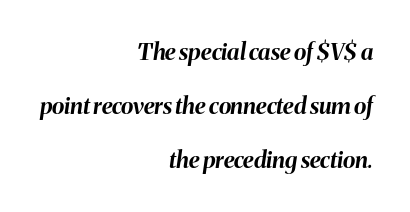
Characters follow at the spacing the type designer built in. Plain, unruled lines of type. Strokes here are thick enough to call this a true bold. One-word summary of the alignment: right.
